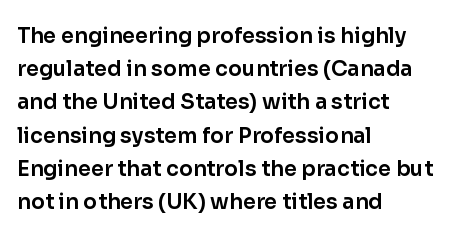
The image shows 21 px text type, upright; set left-aligned, normal line spacing (1.58x), normal letter spacing, not underlined.
